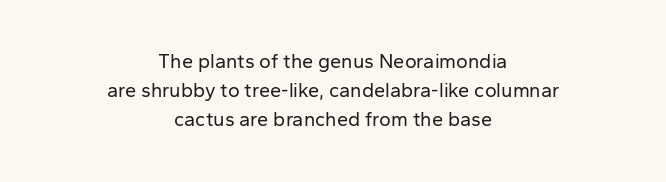
Q: Is the text bold? A: No.
Q: Is the text italic (slanted)? A: No, it is upright.
Q: Is the text underlined? A: No.
Q: How is the paragraph aligned? A: Centered.
Q: Is the spacing between letters normal or unusually wide? A: Normal.
Q: Is the spacing between lines tight, normal or loose? A: Normal.
